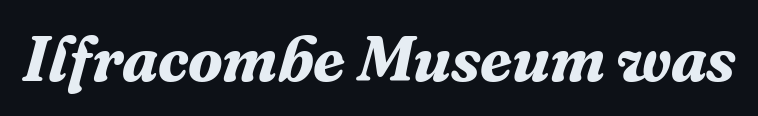
Q: Is the text bold? A: Yes.
Q: Is the text italic (slanted)? A: Yes, it leans right by about 16 degrees.
Q: Is the typeface a serif or a sans-serif typeface? A: Serif.
Q: Is the text underlined? A: No.
Q: Is the spacing between letters normal or unusually wide? A: Normal.
Q: Width (condensed, normal, or wide)? A: Normal.
Q: Stroke contrast? A: Medium.
Q: x-height? A: Medium.
Q: Monospaced? A: No.
